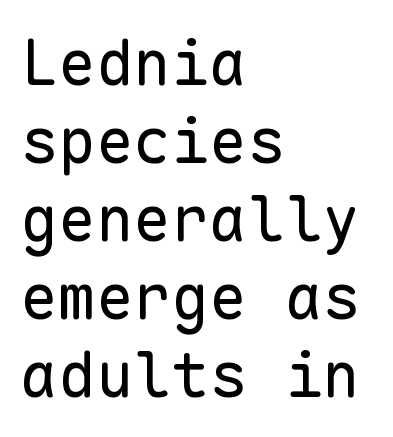
Q: Is the text bold? A: No.
Q: Is the text italic (slanted)? A: No, it is upright.
Q: Is the typeface a serif or a sans-serif typeface? A: Sans-serif.
Q: Is the text underlined? A: No.
Q: How is the paragraph aligned? A: Left-aligned.
Q: Is the spacing between letters normal or unusually wide? A: Normal.
Q: Width (condensed, normal, or wide)? A: Normal.
Q: Stroke contrast? A: Low.
Q: x-height? A: Medium.
Q: Monospaced? A: Yes.
